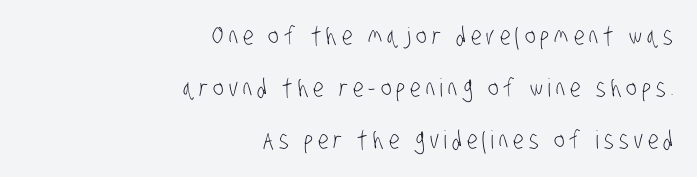
The image shows 25 px text type; set right-aligned, loose line spacing (2.08x), unusually wide letter spacing (+0.2 em), not underlined.
